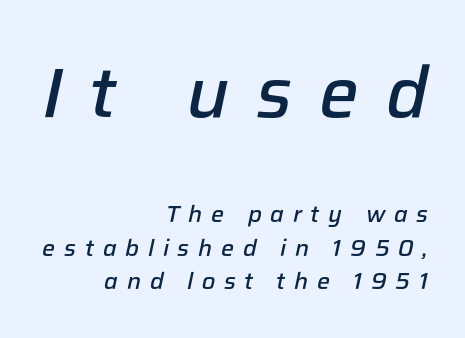
{"italic": "yes", "lean": "right", "slant_degrees": 12, "bold": "semi", "weight": "semibold", "width": "normal", "stroke_contrast": "low", "x_height": "medium", "monospaced": "no", "underline": "no", "align": "right", "line_spacing": "normal", "line_spacing_ratio": 1.46, "letter_spacing": "wide", "letter_spacing_em": 0.38, "larger_block": "first", "size_ratio": 3.04, "glyph_px": 70}
